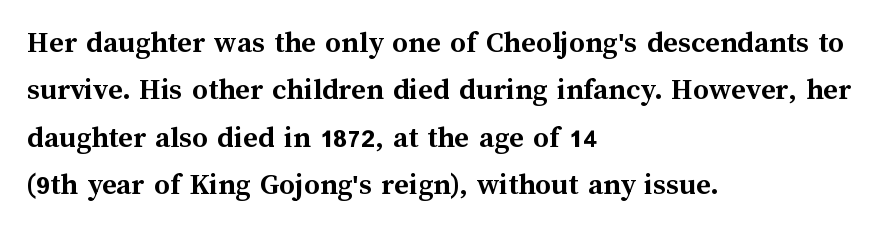
These lines are rendered in a variable-pitch font. Strokes here are thick enough to call this a true bold. Anything drawn beneath the words? Only blank space. A student would call this left alignment; a typographer would say flush left, rag right.
